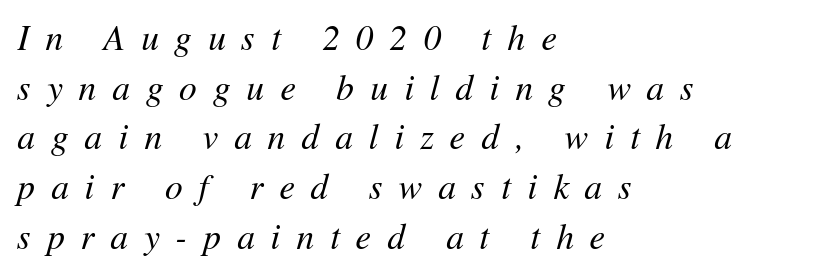
{"italic": "yes", "lean": "right", "slant_degrees": 11, "bold": "no", "weight": "regular", "width": "normal", "stroke_contrast": "medium", "x_height": "medium", "monospaced": "no", "underline": "no", "align": "left", "line_spacing": "normal", "line_spacing_ratio": 1.42, "letter_spacing": "wide", "letter_spacing_em": 0.46, "glyph_px": 35}
